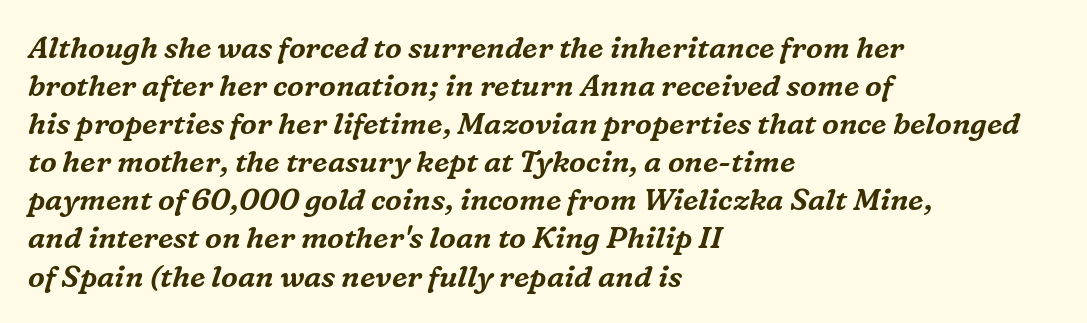
Spacing verdict: proportional, widths tailored to each character. A clean baseline with only descenders dipping below it. Honestly, the row spacing looks completely unremarkable. If you drew a ruler down the left edge, every line would touch it.
